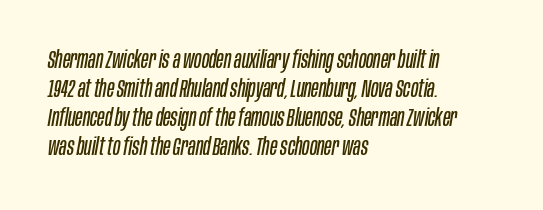
There is no visible air inserted between adjacent glyphs. No letter is thick-stroked: the sample isn't bold. The zone under the glyphs is completely vacant. Designer's note — italics engaged.
